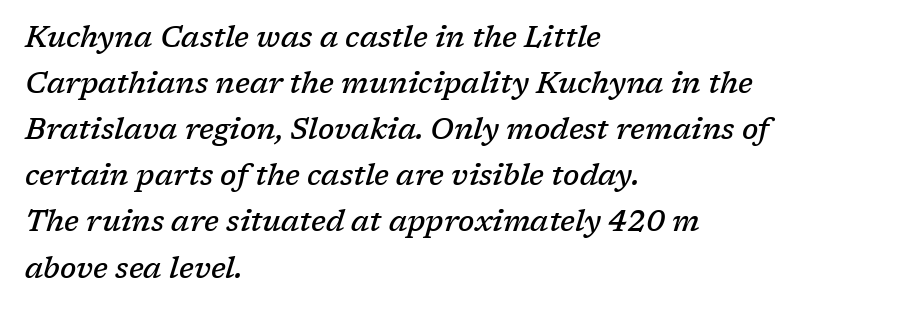
The image shows 29 px semibold serif type, italic (leaning right); set left-aligned, normal line spacing (1.59x), normal letter spacing, not underlined; low stroke contrast and a medium x-height.
